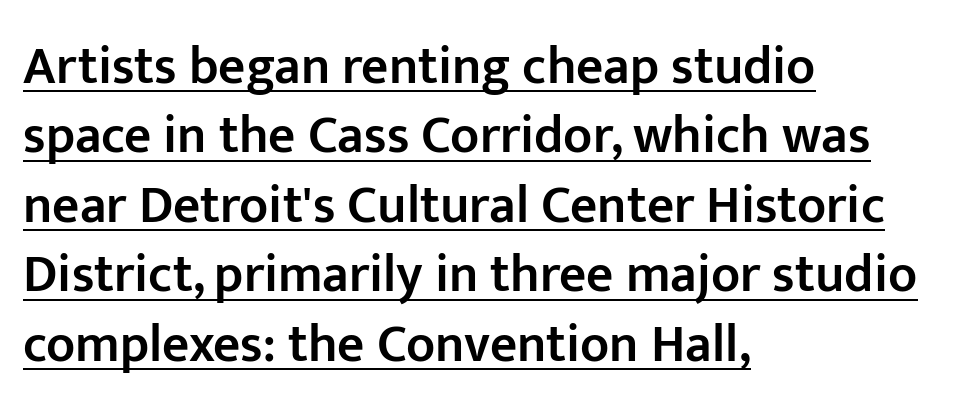
The image shows 53 px semibold sans-serif type, upright; set left-aligned, normal line spacing (1.31x), normal letter spacing, underlined; low stroke contrast and a medium x-height.
